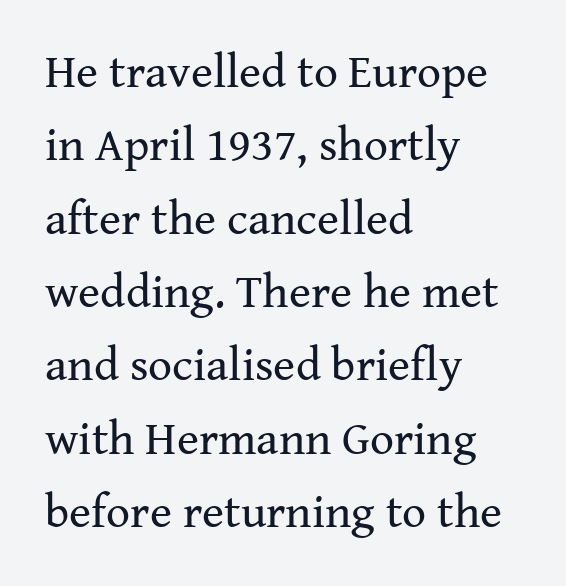
Q: Is the text bold? A: No.
Q: Is the text italic (slanted)? A: No, it is upright.
Q: Is the typeface a serif or a sans-serif typeface? A: Serif.
Q: Is the text underlined? A: No.
Q: How is the paragraph aligned? A: Left-aligned.
Q: Is the spacing between letters normal or unusually wide? A: Normal.
Q: Is the spacing between lines tight, normal or loose? A: Normal.
Q: Width (condensed, normal, or wide)? A: Normal.
Q: Stroke contrast? A: Medium.
Q: x-height? A: Medium.
Q: Monospaced? A: No.
